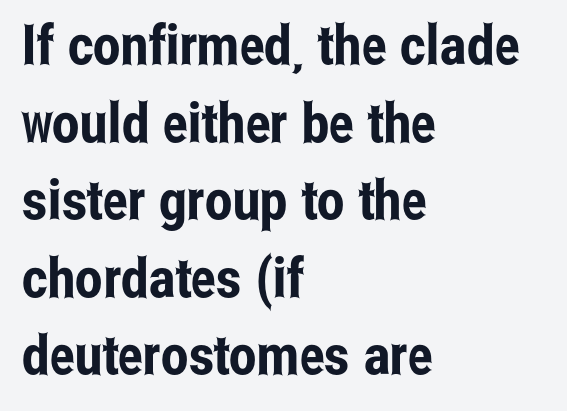
{"serif": "no", "italic": "no", "width": "condensed", "stroke_contrast": "low", "x_height": "medium", "monospaced": "no", "underline": "no", "align": "left", "line_spacing": "normal", "line_spacing_ratio": 1.41, "letter_spacing": "normal", "letter_spacing_em": 0.0, "glyph_px": 55}
